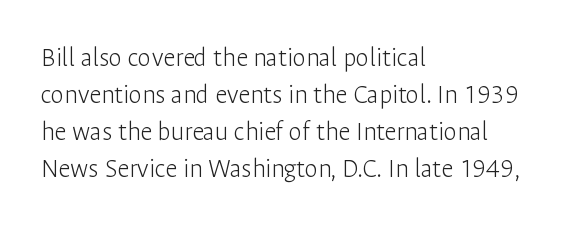
Reading down the block, your eye returns to a fixed left position each line. Tall strokes in this sample are plumb rather than angled. The rendering uses a moderate line-height, typical for paragraphs. This is not heavy type; no bold has been used. Any mark beneath the type? The region is blank. Each word holds together tightly as a unit, with standard inter-letter gaps.
